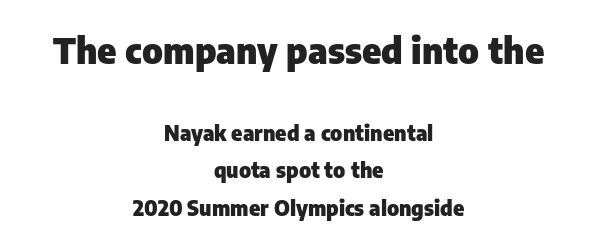
This rendering features lettering with no underline. This sample has the flowing, uneven cadence of proportional lettering. I'd describe the lettering as bold — thick and assertive. The text was rendered using a sans face with plain stroke endings. The face used here is rendered with its standard letterfit. The initial chunk of copy outweighs the following chunk in type size.
